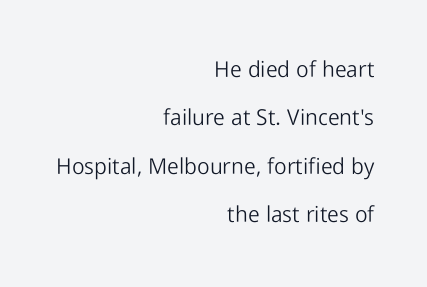
Q: Is the text bold? A: No.
Q: Is the text italic (slanted)? A: No, it is upright.
Q: Is the text underlined? A: No.
Q: How is the paragraph aligned? A: Right-aligned.
Q: Is the spacing between letters normal or unusually wide? A: Normal.
Q: Is the spacing between lines tight, normal or loose? A: Loose.
